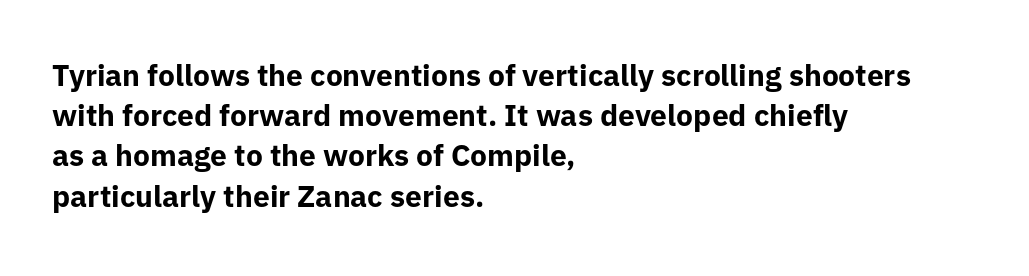
The typesetter chose a ragged-right arrangement here. You'd pick this weight for a headline — it's a proper bold. Decoration check: the copy has no underline. In terms of leading, this rendering sits right in the middle. The letters sit at their default tracking, neither squeezed nor spread. Proportional: the letters do not fall into vertical columns.
